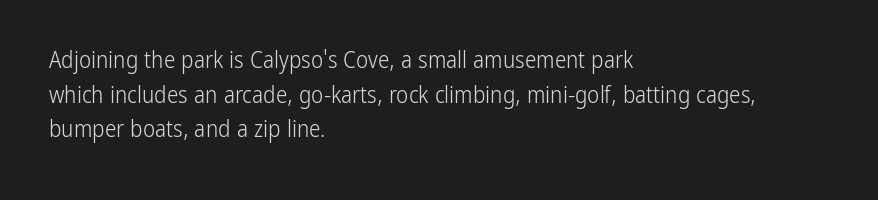
{"italic": "no", "bold": "no", "underline": "no", "align": "left", "line_spacing": "normal", "line_spacing_ratio": 1.51, "letter_spacing": "normal", "letter_spacing_em": 0.0, "glyph_px": 23}
